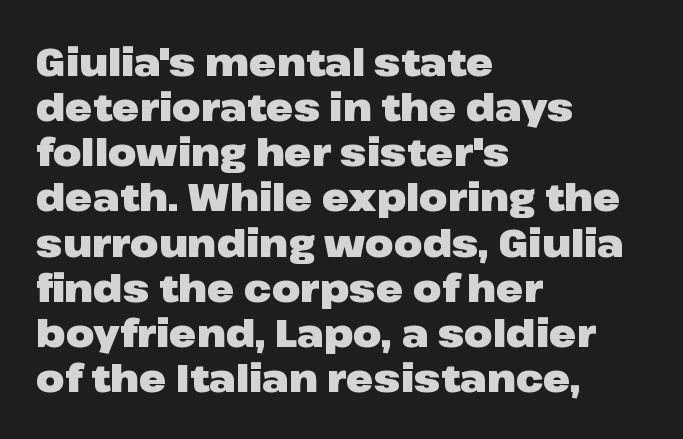
Q: Is the text bold? A: Yes.
Q: Is the text italic (slanted)? A: No, it is upright.
Q: Is the typeface a serif or a sans-serif typeface? A: Sans-serif.
Q: Is the text underlined? A: No.
Q: How is the paragraph aligned? A: Left-aligned.
Q: Is the spacing between letters normal or unusually wide? A: Normal.
Q: Width (condensed, normal, or wide)? A: Wide.
Q: Stroke contrast? A: Low.
Q: x-height? A: Medium.
Q: Monospaced? A: No.
